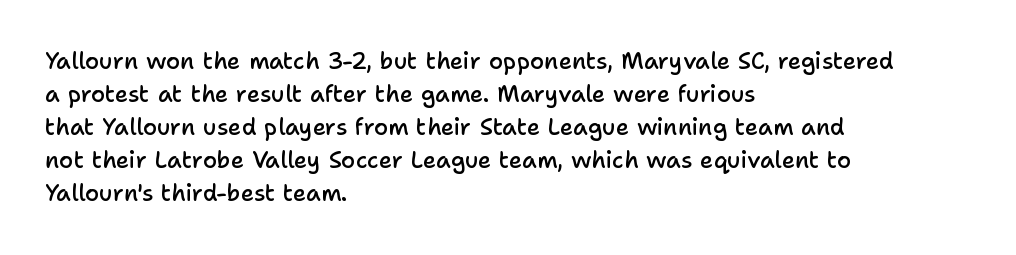
Default kerning and tracking; the words read as compact shapes. Quick note: interline space is typical. This rendering features lettering with no underline. Left-aligned paragraph, ragged on the right. The strokes are fattened partway — semibold, not bold. Italic: no, the glyphs are upright roman.
